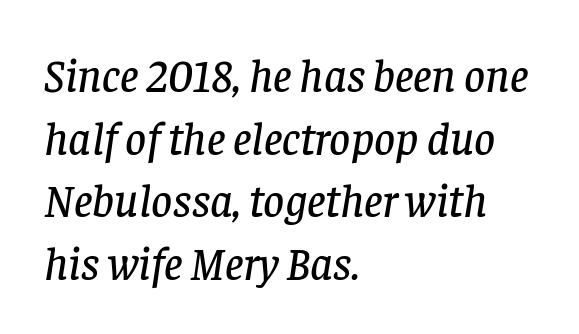
Think of a printed novel: that variable character pitch is what you see here. This rendering features lettering with no underline. Typographically, this falls in the serif category. Each line starts at the same left margin while the right side varies. These lines keep a tight, regular rhythm from letter to letter.
